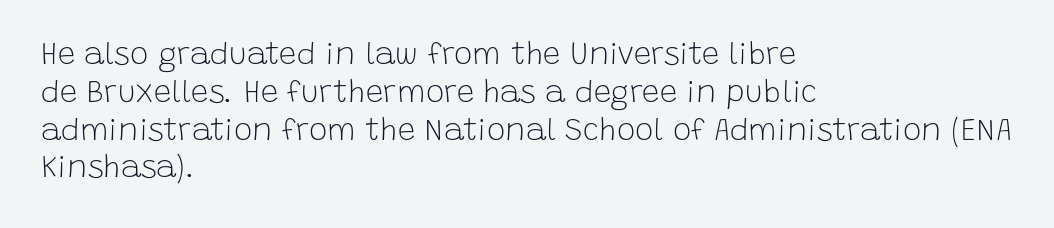
Descenders are the only things crossing below the line. The paragraph shown leans on its left margin. Italic? Not at all — the glyphs are vertical. Unlike a traditional serif, this face leaves its strokes unadorned. Weight: in the light-to-regular range. A typesetter would call this proportional, since set widths differ per character.
